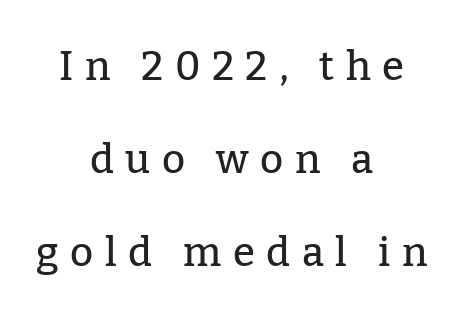
The image shows 40 px serif type, upright; set centered, loose line spacing (2.33x), unusually wide letter spacing (+0.29 em), not underlined; low stroke contrast and a medium x-height.
